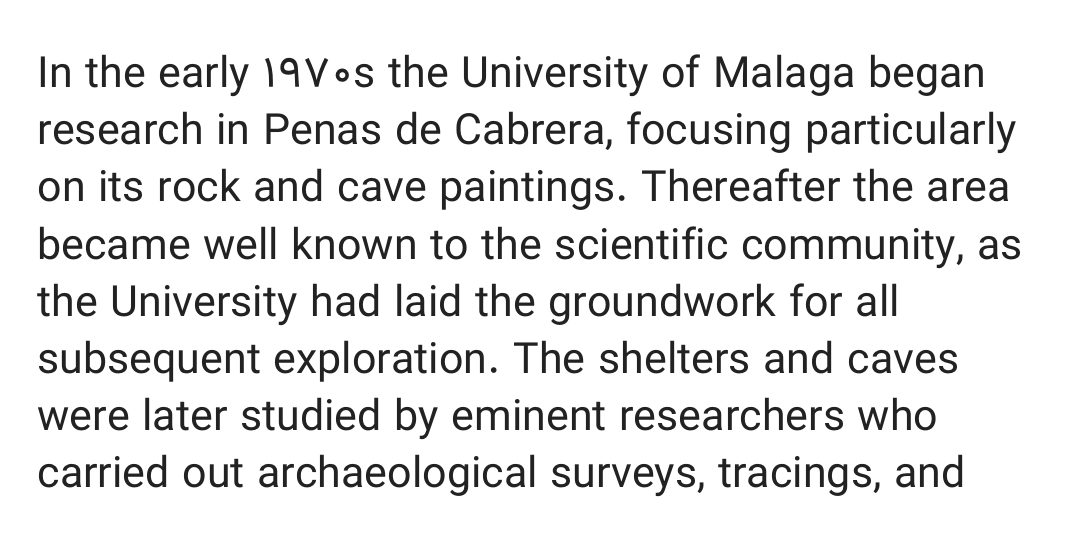
{"serif": "no", "italic": "no", "bold": "no", "weight": "regular", "width": "normal", "stroke_contrast": "low", "x_height": "medium", "monospaced": "no", "underline": "no", "align": "left", "line_spacing": "normal", "line_spacing_ratio": 1.33, "letter_spacing": "normal", "letter_spacing_em": 0.0, "glyph_px": 43}
